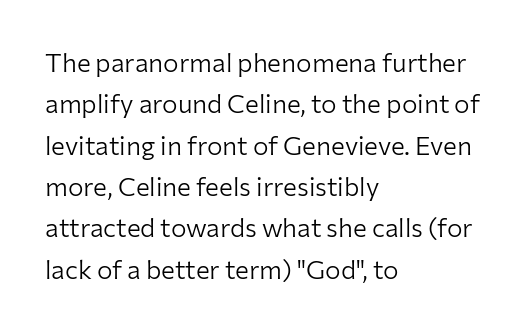
The image shows 26 px text type, upright; set left-aligned, normal line spacing (1.59x), normal letter spacing, not underlined.
